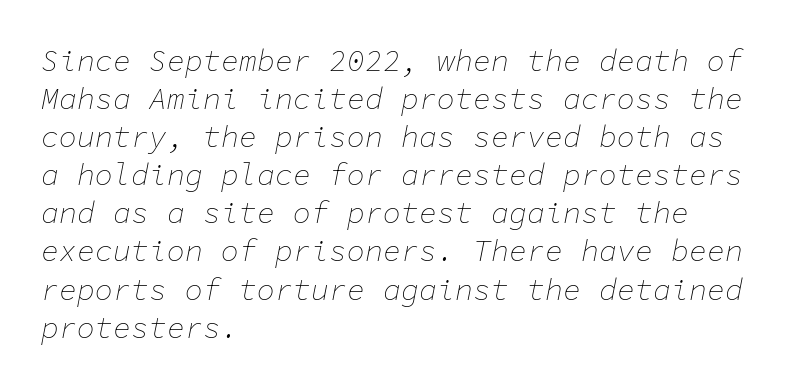
The image shows 30 px thin type, italic (leaning right), monospaced; set left-aligned, normal line spacing (1.27x), normal letter spacing, not underlined; low stroke contrast and a medium x-height.
